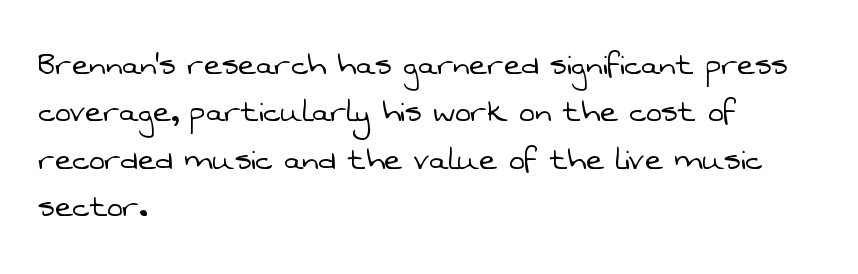
{"serif": "no", "bold": "no", "weight": "light", "width": "normal", "stroke_contrast": "low", "x_height": "medium", "monospaced": "no", "underline": "no", "align": "left", "line_spacing": "normal", "line_spacing_ratio": 1.28, "letter_spacing": "normal", "letter_spacing_em": 0.0, "glyph_px": 37}
